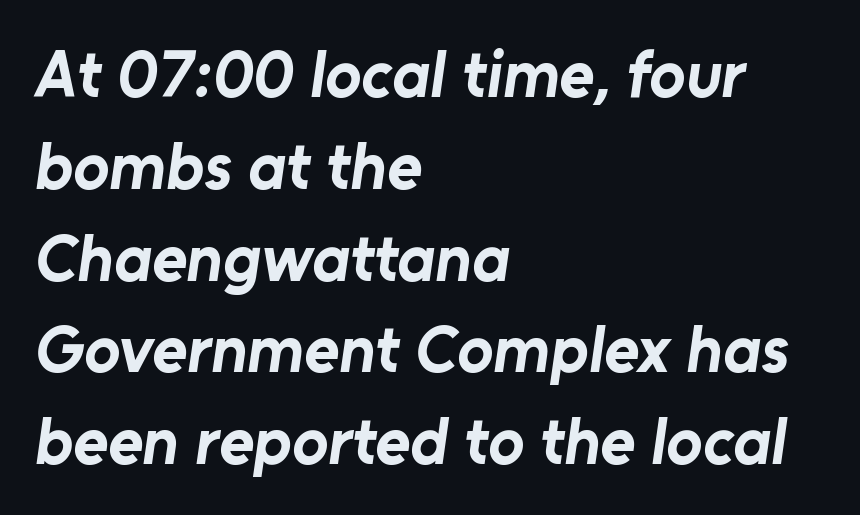
Q: Is the text bold? A: Yes.
Q: Is the typeface a serif or a sans-serif typeface? A: Sans-serif.
Q: Is the text underlined? A: No.
Q: How is the paragraph aligned? A: Left-aligned.
Q: Is the spacing between letters normal or unusually wide? A: Normal.
Q: Is the spacing between lines tight, normal or loose? A: Normal.
Q: Width (condensed, normal, or wide)? A: Normal.
Q: Stroke contrast? A: Low.
Q: x-height? A: Medium.
Q: Monospaced? A: No.
